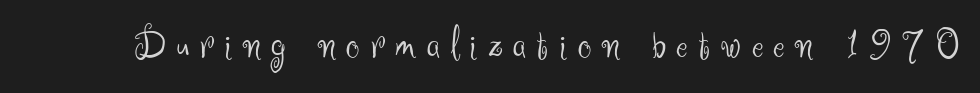
{"serif": "no", "italic": "no", "bold": "no", "weight": "light", "width": "normal", "stroke_contrast": "medium", "x_height": "small", "monospaced": "no", "underline": "no", "letter_spacing": "wide", "letter_spacing_em": 0.25, "glyph_px": 43}
